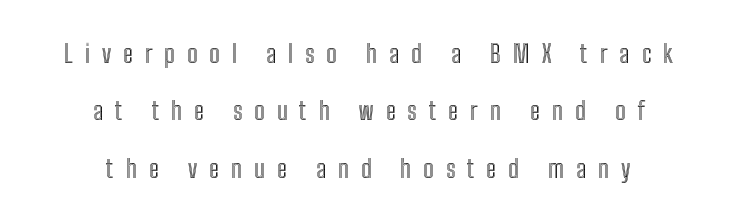
Q: Is the text italic (slanted)? A: No, it is upright.
Q: Is the text underlined? A: No.
Q: How is the paragraph aligned? A: Centered.
Q: Is the spacing between letters normal or unusually wide? A: Unusually wide.
Q: Is the spacing between lines tight, normal or loose? A: Loose.
